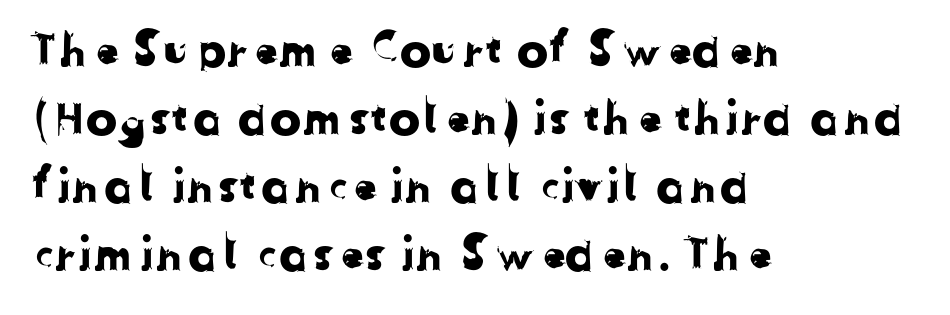
{"serif": "no", "width": "normal", "stroke_contrast": "low", "x_height": "medium", "monospaced": "no", "underline": "no", "align": "left", "line_spacing": "normal", "line_spacing_ratio": 1.45, "letter_spacing": "normal", "letter_spacing_em": 0.0, "glyph_px": 47}
